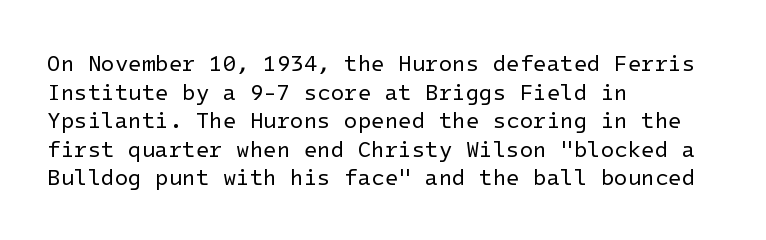
The image shows 22 px text type, upright; set left-aligned, normal line spacing (1.3x), normal letter spacing, not underlined.
